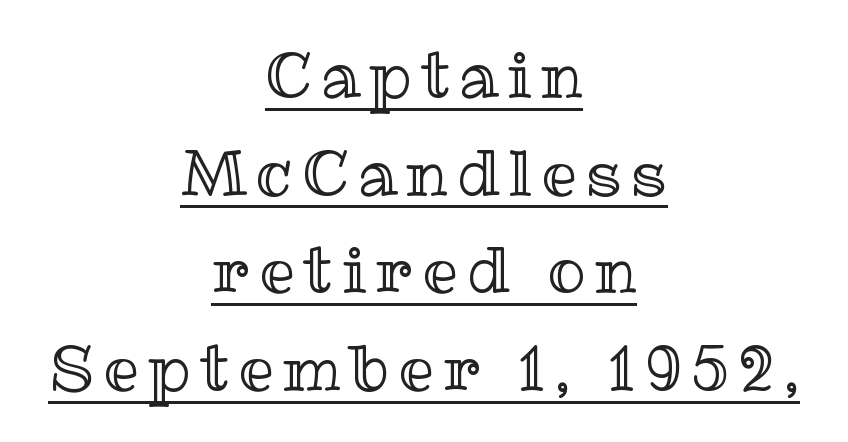
The image shows 63 px text type, upright; set centered, normal line spacing (1.55x), underlined; a medium x-height.
